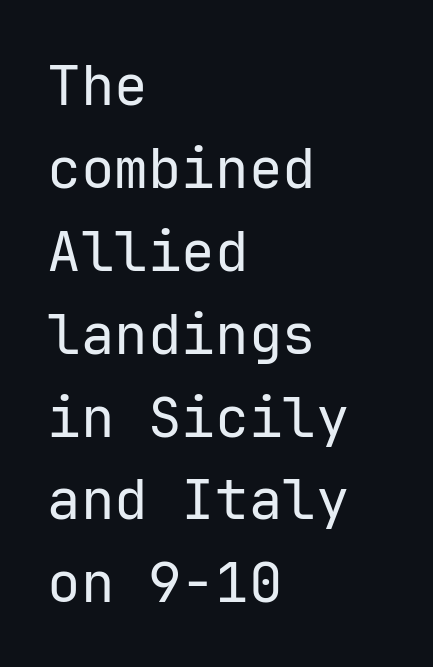
If you drew a line through each stem, it would be perfectly vertical. No heavy texture on the line: the type isn't bold. There is no visible air inserted between adjacent glyphs. The zone under the glyphs is completely vacant. This is sans-serif lettering, the kind often seen on screens and signage.
